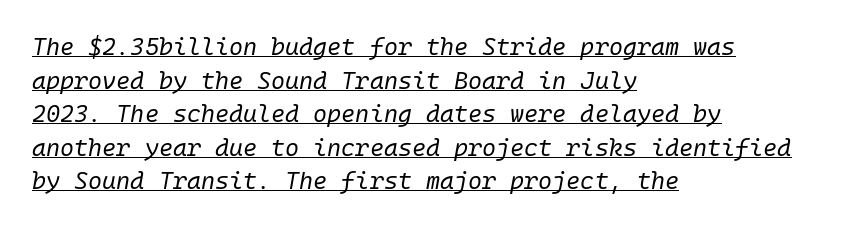
{"italic": "yes", "lean": "right", "slant_degrees": 10, "bold": "no", "underline": "yes", "align": "left", "line_spacing": "normal", "line_spacing_ratio": 1.4, "letter_spacing": "normal", "letter_spacing_em": 0.0, "glyph_px": 24}
